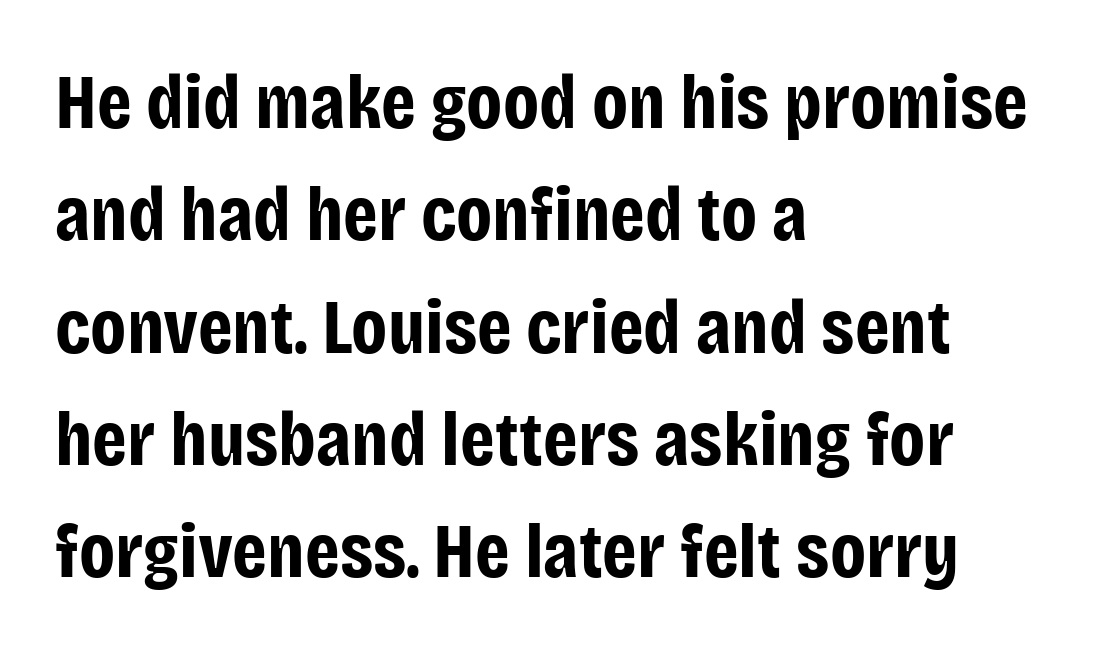
{"serif": "no", "italic": "no", "bold": "yes", "weight": "bold", "width": "condensed", "stroke_contrast": "low", "x_height": "large", "monospaced": "no", "underline": "no", "align": "left", "line_spacing": "normal", "line_spacing_ratio": 1.44, "letter_spacing": "normal", "letter_spacing_em": 0.0, "glyph_px": 78}
